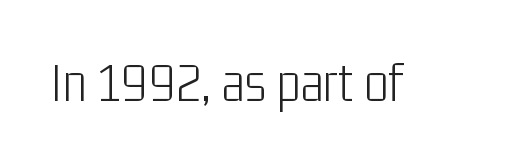
Q: Is the text bold? A: No.
Q: Is the text italic (slanted)? A: No, it is upright.
Q: Is the typeface a serif or a sans-serif typeface? A: Sans-serif.
Q: Is the text underlined? A: No.
Q: Is the spacing between letters normal or unusually wide? A: Normal.
Q: Width (condensed, normal, or wide)? A: Condensed.
Q: Stroke contrast? A: Low.
Q: x-height? A: Medium.
Q: Monospaced? A: No.
